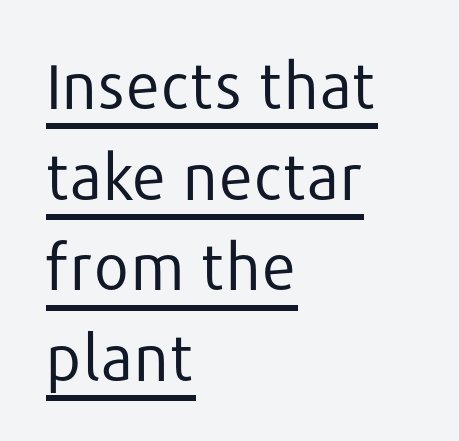
The image shows 63 px regular-weight sans-serif type, upright; set left-aligned, normal line spacing (1.44x), normal letter spacing, underlined; low stroke contrast and a medium x-height.
